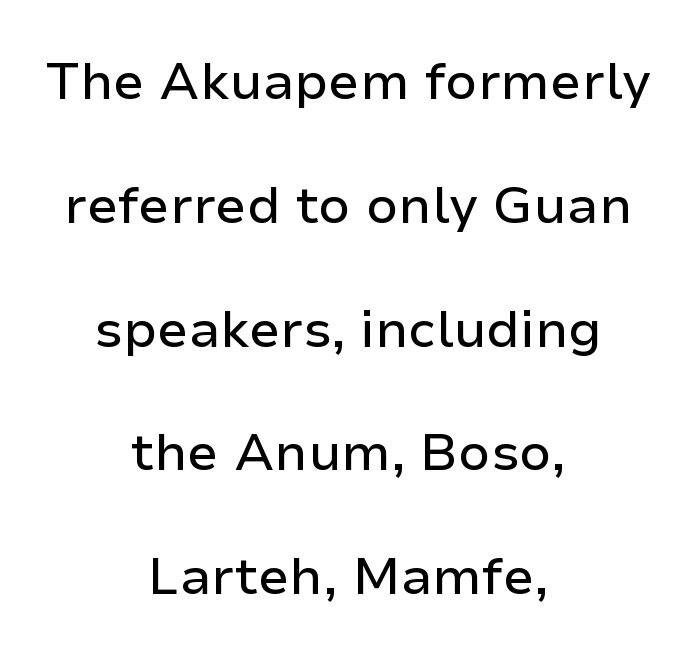
Q: Is the text italic (slanted)? A: No, it is upright.
Q: Is the typeface a serif or a sans-serif typeface? A: Sans-serif.
Q: Is the text underlined? A: No.
Q: How is the paragraph aligned? A: Centered.
Q: Is the spacing between letters normal or unusually wide? A: Normal.
Q: Is the spacing between lines tight, normal or loose? A: Loose.
Q: Width (condensed, normal, or wide)? A: Normal.
Q: Stroke contrast? A: Low.
Q: x-height? A: Medium.
Q: Monospaced? A: No.
